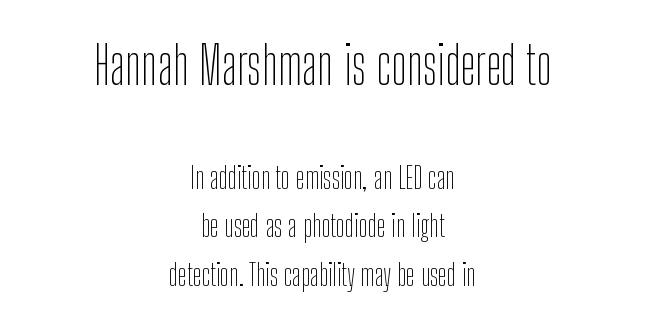
{"serif": "no", "italic": "no", "bold": "no", "weight": "thin", "width": "condensed", "stroke_contrast": "low", "x_height": "medium", "monospaced": "no", "underline": "no", "align": "center", "line_spacing": "normal", "line_spacing_ratio": 1.62, "letter_spacing": "normal", "letter_spacing_em": 0.0, "larger_block": "first", "size_ratio": 1.73, "glyph_px": 52}
